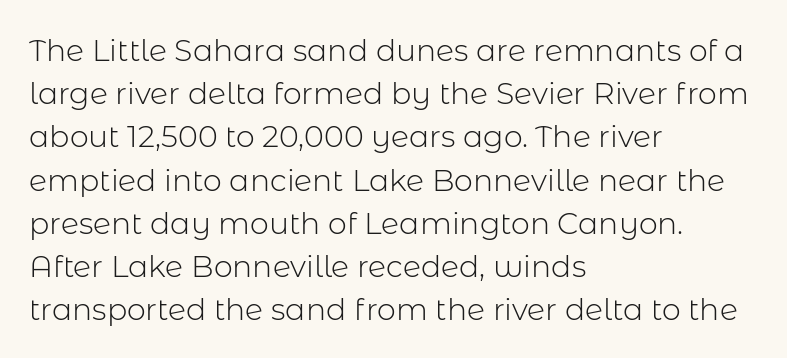
Q: Is the text bold? A: No.
Q: Is the text italic (slanted)? A: No, it is upright.
Q: Is the typeface a serif or a sans-serif typeface? A: Sans-serif.
Q: Is the text underlined? A: No.
Q: How is the paragraph aligned? A: Left-aligned.
Q: Is the spacing between letters normal or unusually wide? A: Normal.
Q: Is the spacing between lines tight, normal or loose? A: Normal.
Q: Width (condensed, normal, or wide)? A: Normal.
Q: Stroke contrast? A: Low.
Q: x-height? A: Medium.
Q: Monospaced? A: No.
